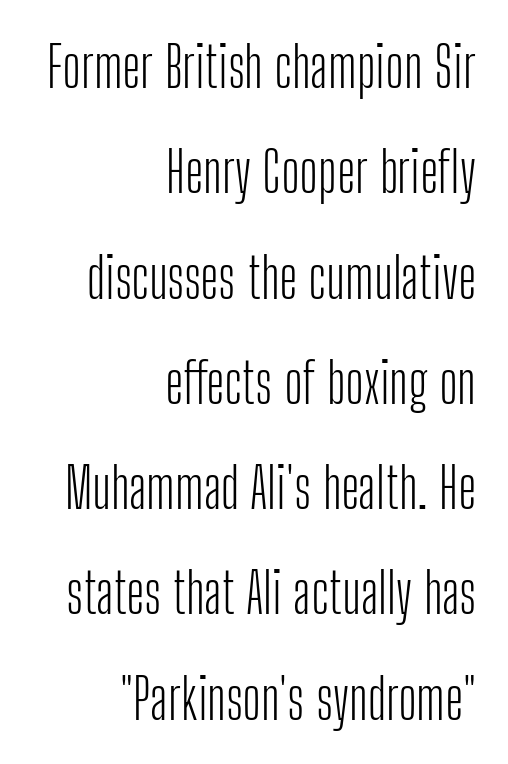
{"serif": "no", "italic": "no", "bold": "no", "weight": "light", "width": "condensed", "stroke_contrast": "low", "x_height": "medium", "monospaced": "no", "underline": "no", "align": "right", "line_spacing_ratio": 1.88, "letter_spacing": "normal", "letter_spacing_em": 0.0, "glyph_px": 56}
